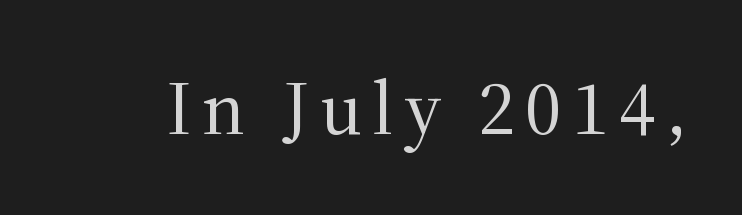
Q: Is the text bold? A: No.
Q: Is the text italic (slanted)? A: No, it is upright.
Q: Is the typeface a serif or a sans-serif typeface? A: Serif.
Q: Is the text underlined? A: No.
Q: Width (condensed, normal, or wide)? A: Normal.
Q: Stroke contrast? A: Medium.
Q: x-height? A: Medium.
Q: Monospaced? A: No.
